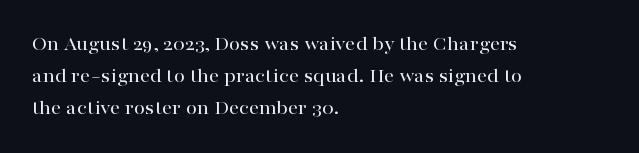
The letterforms sit shoulder to shoulder at normal distance. Ordinary non-slanted type is in use. All the whitespace from short lines collects on the right. The space between consecutive lines is moderate. The area under the type is left untouched.
